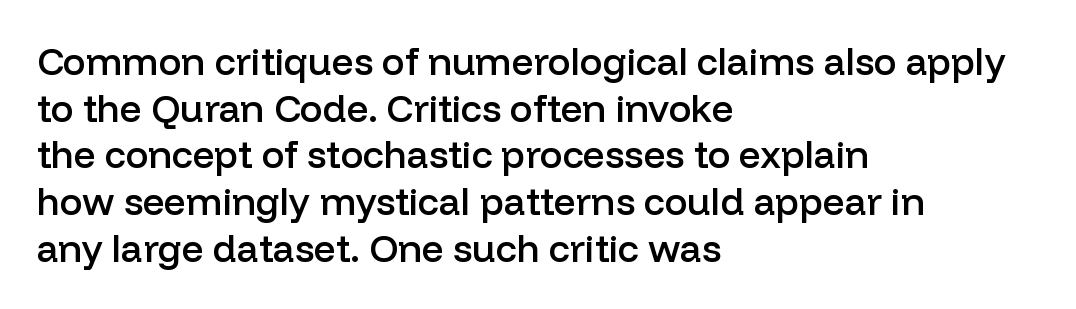
The image shows 38 px semibold sans-serif type, upright; set left-aligned, line spacing 1.23x, normal letter spacing, not underlined; low stroke contrast and a medium x-height.
